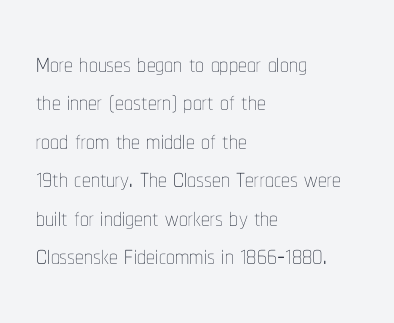
Q: Is the text bold? A: No.
Q: Is the text italic (slanted)? A: No, it is upright.
Q: Is the text underlined? A: No.
Q: How is the paragraph aligned? A: Left-aligned.
Q: Is the spacing between letters normal or unusually wide? A: Normal.
Q: Is the spacing between lines tight, normal or loose? A: Tight.
Q: Width (condensed, normal, or wide)? A: Condensed.
Q: Stroke contrast? A: Low.
Q: x-height? A: Medium.
Q: Monospaced? A: No.
